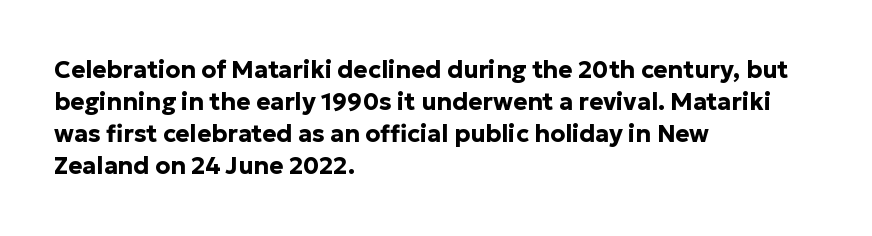
Heavy-handed strokes throughout: this text is bold. Ordinary non-slanted type is in use. The text block is weighted toward the left margin, trailing off unevenly rightward. Students, observe: this is what conventionally led text looks like. Students, note that the glyphs here touch the page at normal intervals. The words here are not underlined.
